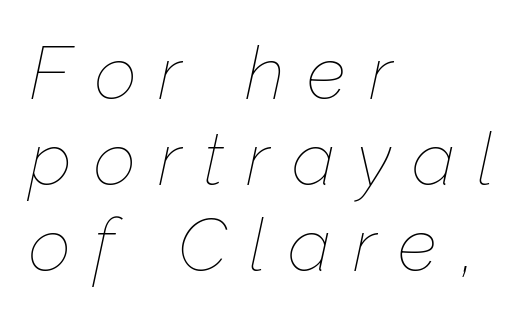
The strip under each line holds only bare page. Is the letter spacing exaggerated? Yes — the characters are pushed far apart. Is the stroke heavy? The answer is a plain regular-or-lighter. The whole block is typeset with a tilt. Left-aligned paragraph, ragged on the right. Note the varied advance widths — an 'i' is clearly narrower than an 'm'.
